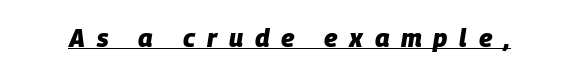
Q: Is the text bold? A: Yes.
Q: Is the text italic (slanted)? A: Yes, it leans right by about 9 degrees.
Q: Is the text underlined? A: Yes.
Q: Is the spacing between letters normal or unusually wide? A: Unusually wide.
